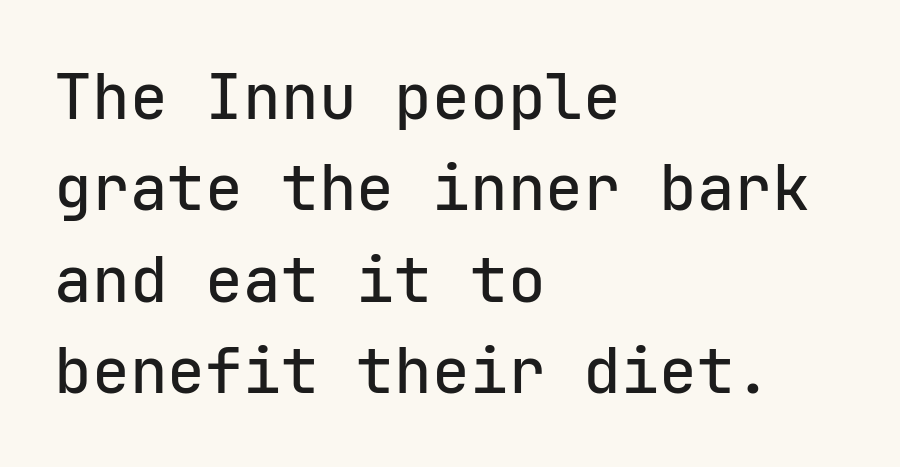
Q: Is the text italic (slanted)? A: No, it is upright.
Q: Is the typeface a serif or a sans-serif typeface? A: Sans-serif.
Q: Is the text underlined? A: No.
Q: How is the paragraph aligned? A: Left-aligned.
Q: Is the spacing between letters normal or unusually wide? A: Normal.
Q: Is the spacing between lines tight, normal or loose? A: Normal.
Q: Width (condensed, normal, or wide)? A: Normal.
Q: Stroke contrast? A: Low.
Q: x-height? A: Medium.
Q: Monospaced? A: Yes.
